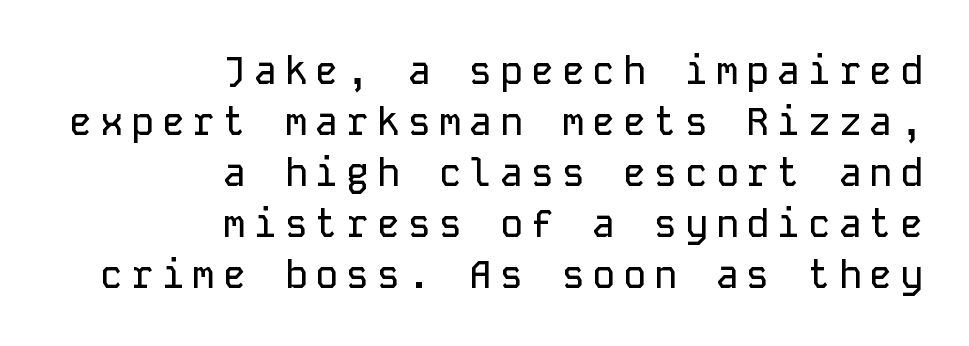
Q: Is the text italic (slanted)? A: No, it is upright.
Q: Is the typeface a serif or a sans-serif typeface? A: Sans-serif.
Q: Is the text underlined? A: No.
Q: How is the paragraph aligned? A: Right-aligned.
Q: Is the spacing between letters normal or unusually wide? A: Unusually wide.
Q: Is the spacing between lines tight, normal or loose? A: Normal.
Q: Width (condensed, normal, or wide)? A: Normal.
Q: Stroke contrast? A: Low.
Q: x-height? A: Medium.
Q: Monospaced? A: Yes.
